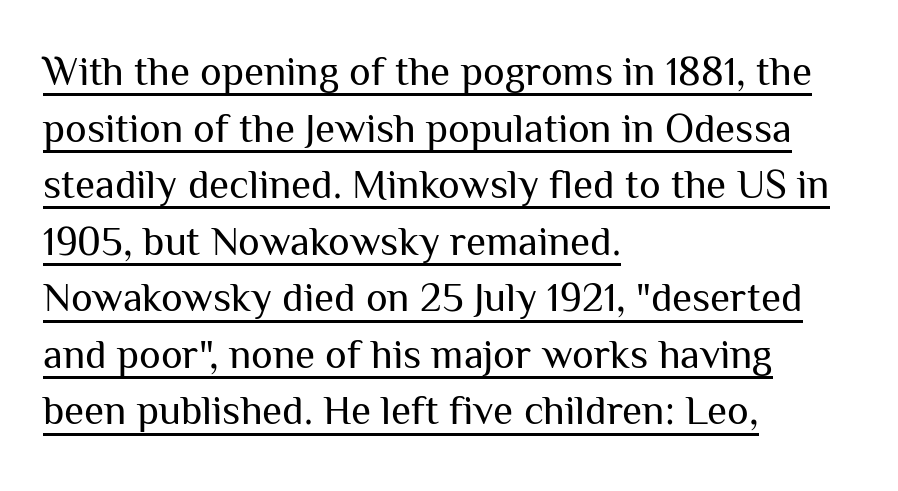
A typesetter would call this proportional, since set widths differ per character. The passage shown is typeset with a sans-serif family. A roman cut, with each character standing at attention. Summary of weight: not heavy and not bold. Underline: present.
